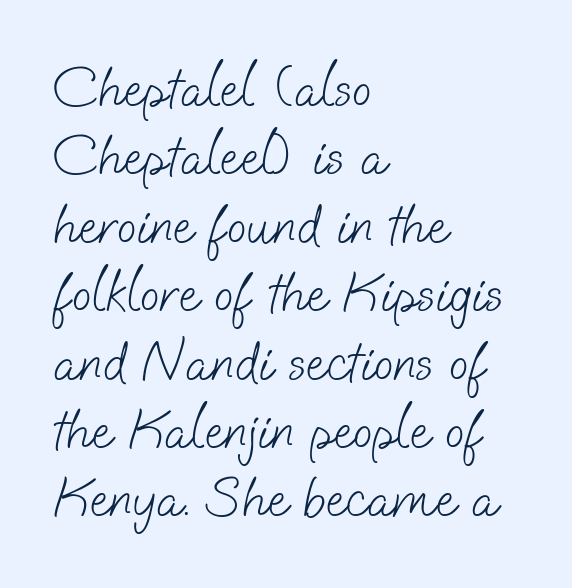
Q: Is the text bold? A: No.
Q: Is the typeface a serif or a sans-serif typeface? A: Sans-serif.
Q: Is the text underlined? A: No.
Q: How is the paragraph aligned? A: Left-aligned.
Q: Is the spacing between letters normal or unusually wide? A: Normal.
Q: Width (condensed, normal, or wide)? A: Normal.
Q: Stroke contrast? A: Low.
Q: x-height? A: Small.
Q: Monospaced? A: No.
